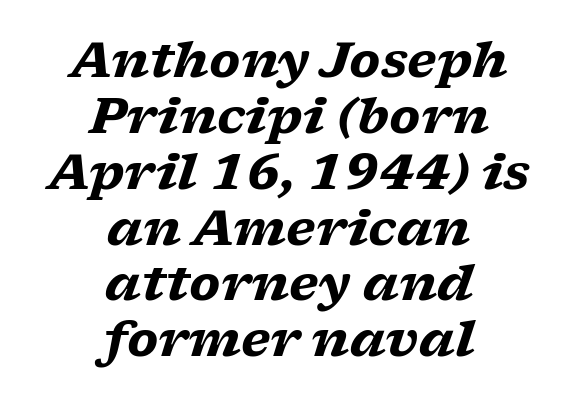
{"serif": "yes", "italic": "yes", "lean": "right", "slant_degrees": 17, "bold": "yes", "weight": "heavy", "width": "wide", "stroke_contrast": "low", "x_height": "medium", "monospaced": "no", "underline": "no", "align": "center", "line_spacing": "tight", "line_spacing_ratio": 1.14, "letter_spacing": "normal", "letter_spacing_em": 0.0, "glyph_px": 49}
